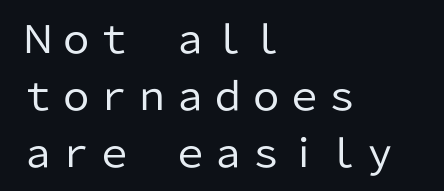
Q: Is the text bold? A: No.
Q: Is the text italic (slanted)? A: No, it is upright.
Q: Is the typeface a serif or a sans-serif typeface? A: Sans-serif.
Q: Is the text underlined? A: No.
Q: How is the paragraph aligned? A: Left-aligned.
Q: Is the spacing between letters normal or unusually wide? A: Normal.
Q: Is the spacing between lines tight, normal or loose? A: Normal.
Q: Width (condensed, normal, or wide)? A: Normal.
Q: Stroke contrast? A: Low.
Q: x-height? A: Medium.
Q: Monospaced? A: No.
